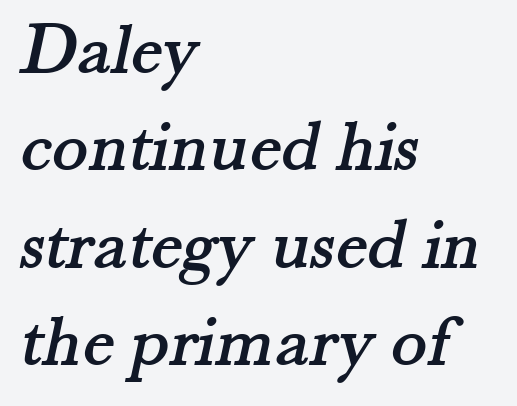
Q: Is the typeface a serif or a sans-serif typeface? A: Serif.
Q: Is the text underlined? A: No.
Q: How is the paragraph aligned? A: Left-aligned.
Q: Is the spacing between letters normal or unusually wide? A: Normal.
Q: Is the spacing between lines tight, normal or loose? A: Normal.
Q: Width (condensed, normal, or wide)? A: Normal.
Q: Stroke contrast? A: Medium.
Q: x-height? A: Small.
Q: Monospaced? A: No.
